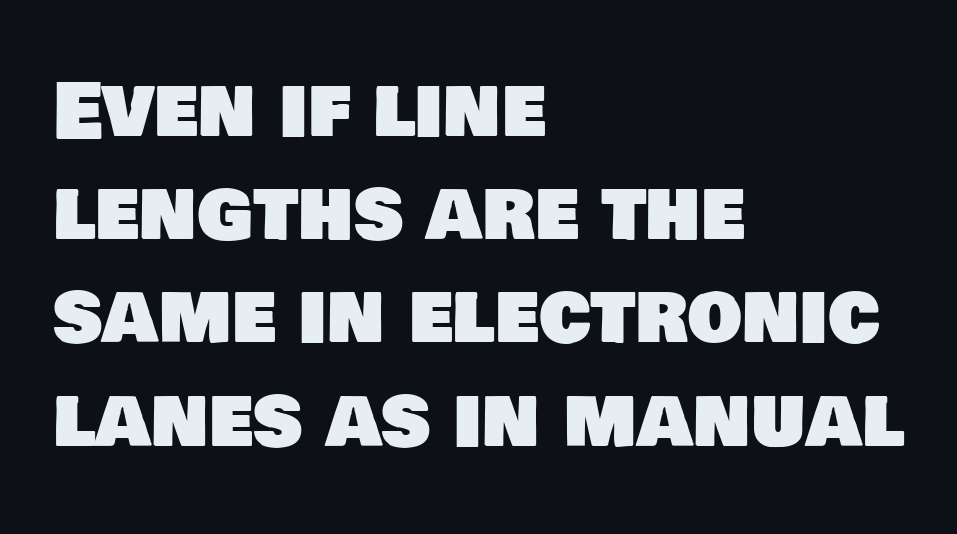
{"serif": "no", "width": "normal", "stroke_contrast": "low", "x_height": "large", "monospaced": "no", "underline": "no", "align": "left", "line_spacing": "normal", "line_spacing_ratio": 1.34, "letter_spacing": "normal", "letter_spacing_em": 0.0, "glyph_px": 77}
